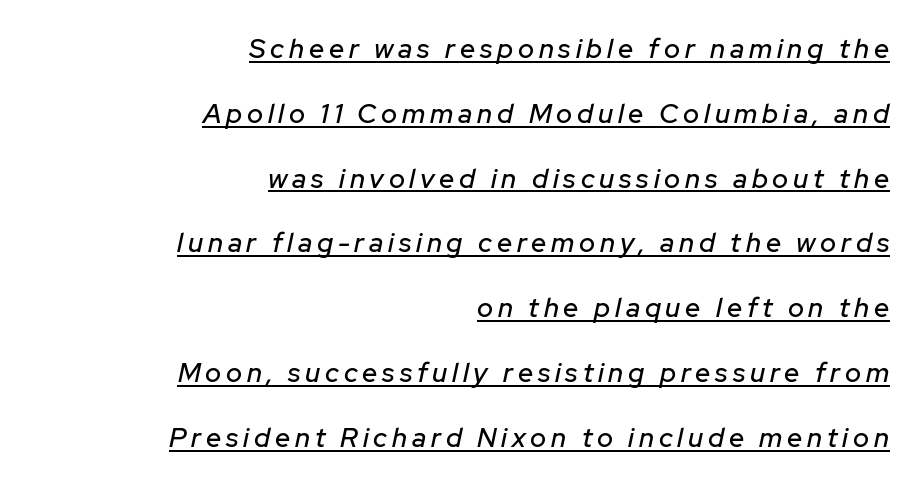
An italicized treatment has been applied to the whole sample. The line-height multiplier appears high, well above default. The face used here appears with an underline applied. Right-aligned paragraph, ragged on the left.
